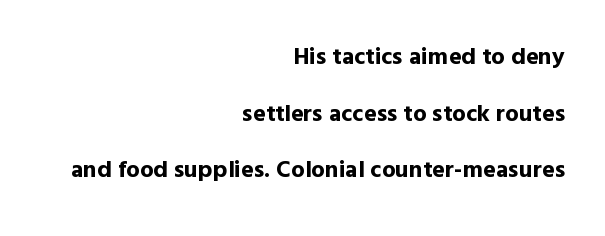
This is heavy type, rendered in bold. Nope, not italic — everything's standing straight. Underlining? Definitely not there. The lines are spread far apart with generous leading.
